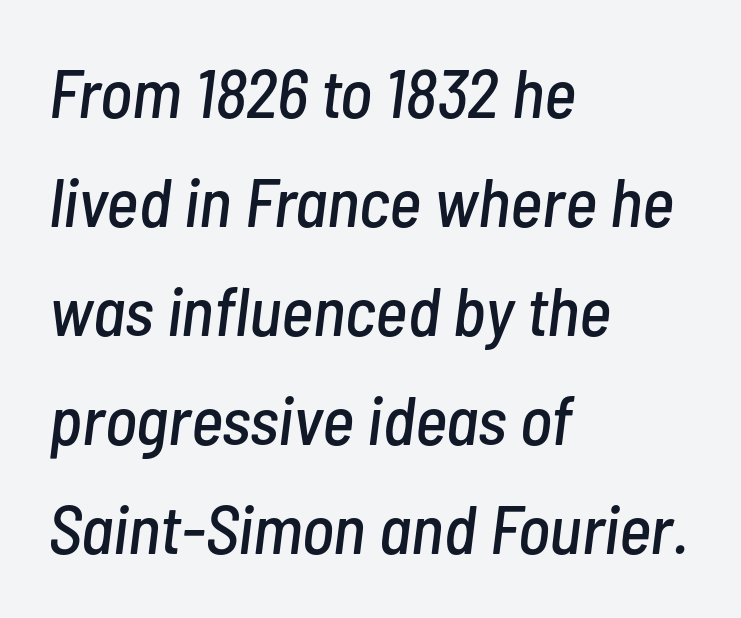
The image shows 69 px condensed type, italic (leaning right); set left-aligned, normal line spacing (1.58x), normal letter spacing, not underlined; low stroke contrast and a medium x-height.
